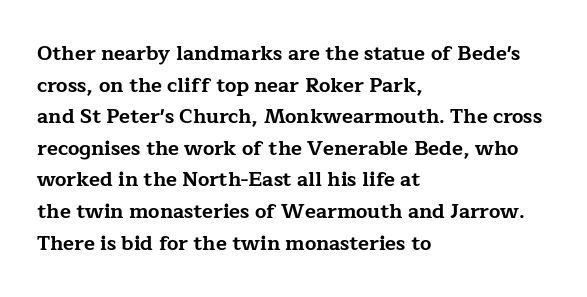
Q: Is the text bold? A: Yes.
Q: Is the text italic (slanted)? A: No, it is upright.
Q: Is the text underlined? A: No.
Q: How is the paragraph aligned? A: Left-aligned.
Q: Is the spacing between letters normal or unusually wide? A: Normal.
Q: Is the spacing between lines tight, normal or loose? A: Normal.
